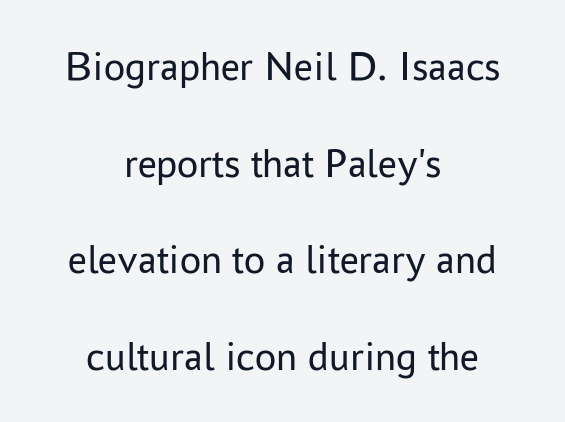
The image shows 42 px regular-weight sans-serif type, upright; set centered, loose line spacing (2.3x), normal letter spacing, not underlined; low stroke contrast and a medium x-height.
